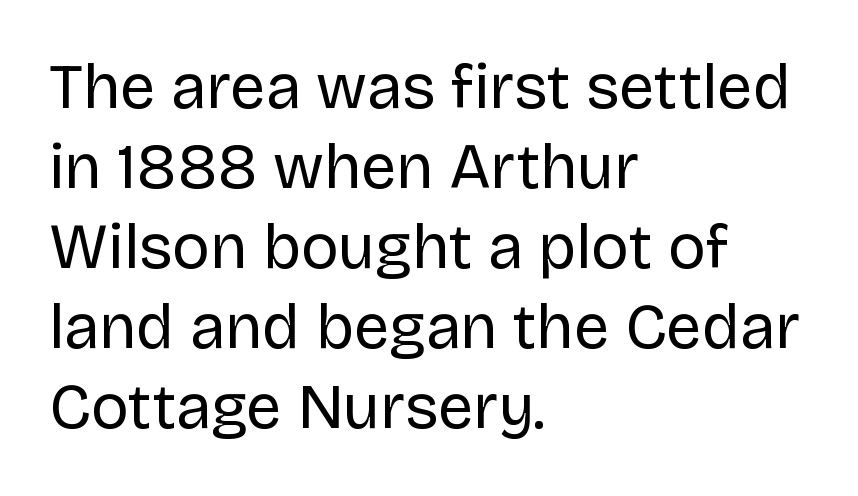
The gap between lines stays unmarked. Think of a printed novel: that variable character pitch is what you see here. Letter spacing: default. A classic flush-left, rag-right setting is used for this passage. Bold? No — there's no thickening of the strokes.
